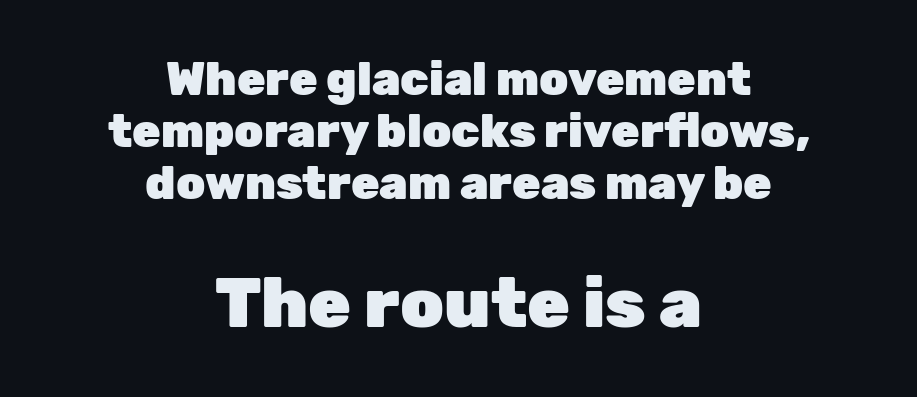
{"serif": "no", "italic": "no", "bold": "yes", "weight": "heavy", "width": "normal", "stroke_contrast": "low", "x_height": "medium", "monospaced": "no", "underline": "no", "align": "center", "line_spacing": "tight", "line_spacing_ratio": 1.13, "letter_spacing": "normal", "letter_spacing_em": 0.0, "larger_block": "second", "size_ratio": 1.5, "glyph_px": 69}
